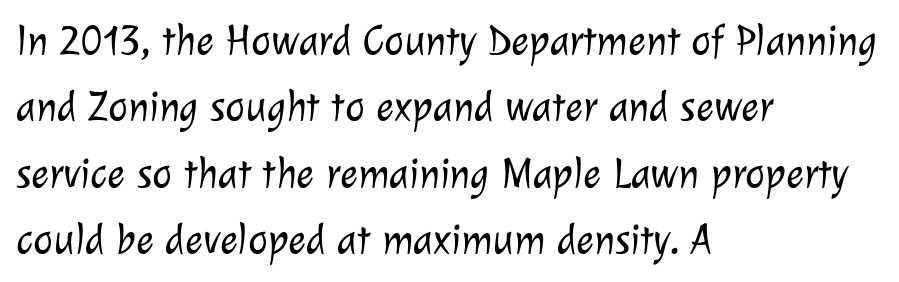
The image shows 42 px light sans-serif type; set left-aligned, normal line spacing (1.58x), normal letter spacing, not underlined; low stroke contrast and a medium x-height.
